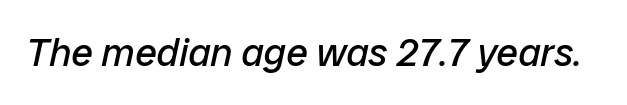
Caption: standard tracking, unaltered. Type without underlining. Tall strokes in this sample are angled rather than plumb. Looks like regular typesetting: each glyph gets only the width it needs. A quiet, ordinary-to-light weight characterises the typeface.
